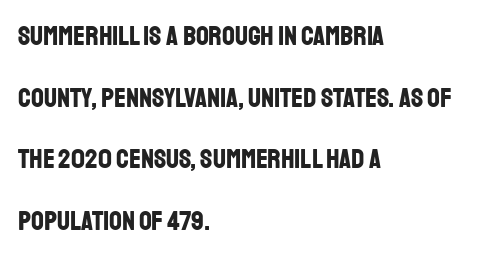
Rows of type keep a wide berth in the vertical direction. Nope, no serifs anywhere on these letters. Each letter keeps its own natural width here, so spacing adapts to shape. A full-strength bold gives these letters their thick strokes. Left-aligned paragraph, ragged on the right.
